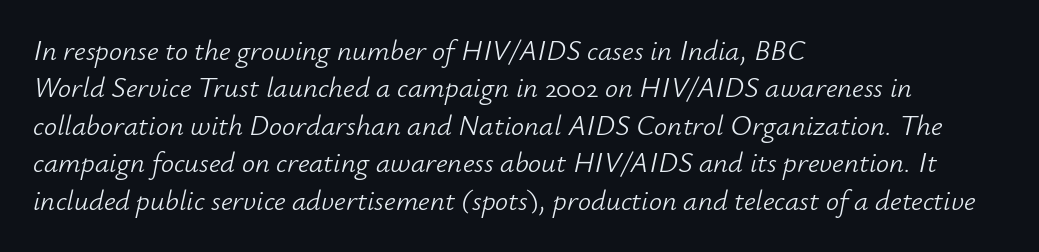
{"italic": "yes", "lean": "right", "slant_degrees": 12, "bold": "no", "weight": "light", "width": "normal", "stroke_contrast": "low", "x_height": "small", "monospaced": "no", "underline": "no", "align": "left", "line_spacing": "normal", "line_spacing_ratio": 1.29, "letter_spacing": "normal", "letter_spacing_em": 0.0, "glyph_px": 29}
